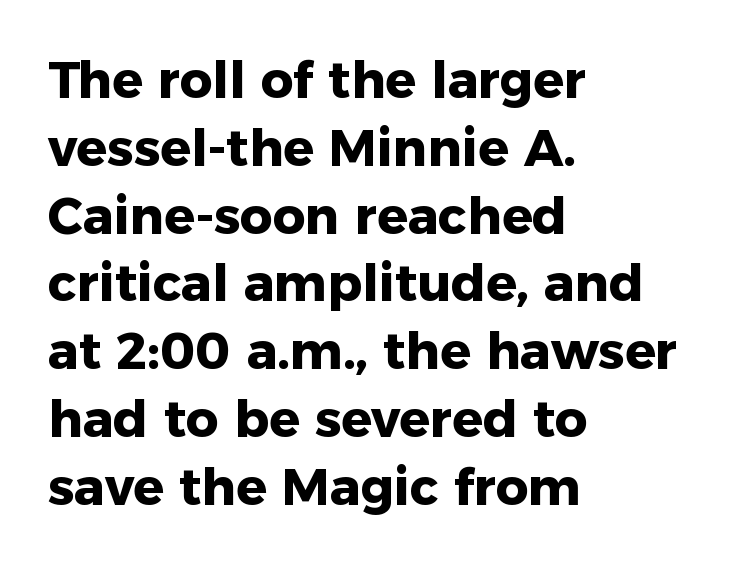
{"serif": "no", "italic": "no", "bold": "yes", "weight": "heavy", "width": "normal", "stroke_contrast": "low", "x_height": "medium", "monospaced": "no", "underline": "no", "align": "left", "line_spacing": "normal", "line_spacing_ratio": 1.33, "letter_spacing": "normal", "letter_spacing_em": 0.0, "glyph_px": 51}
